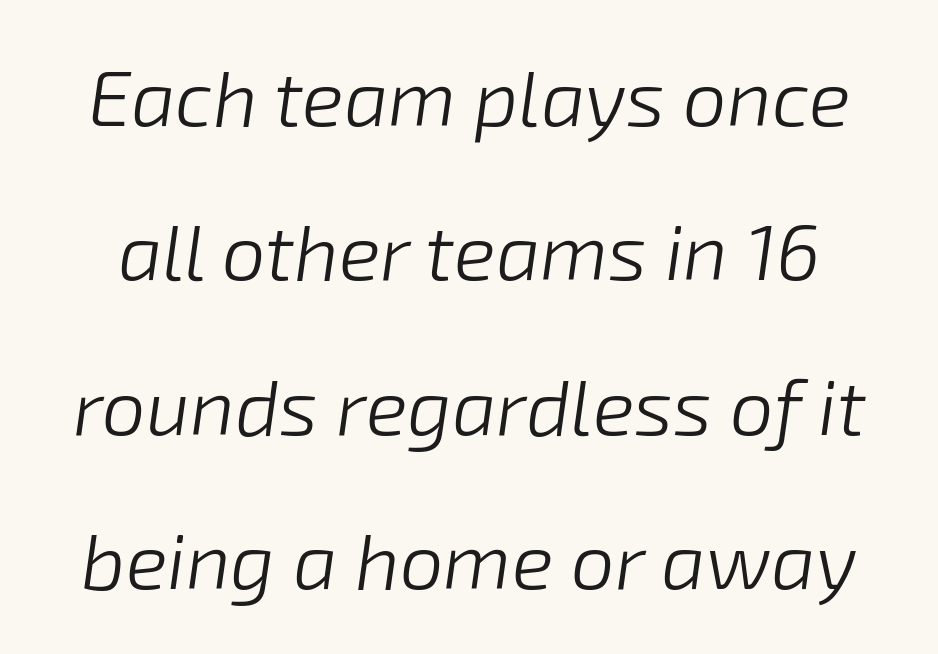
The letters look calm and open, with moderate or lighter stems. The rendering applies a slant to the glyphs. The gaps between neighbouring characters are ordinary and unremarkable. Quick note: interline space is abundant. The glyphs are unaccompanied by any horizontal stroke below them. Proportional: the letters do not fall into vertical columns.
